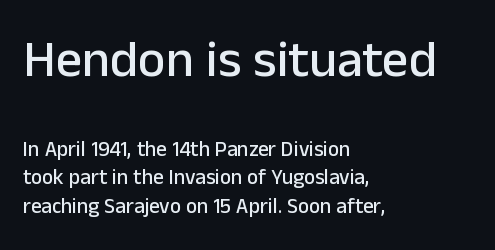
The image shows 52 px sans-serif type, upright; set left-aligned, normal line spacing (1.34x), normal letter spacing, not underlined; the first (top) block is 2.48x larger; low stroke contrast and a medium x-height.
